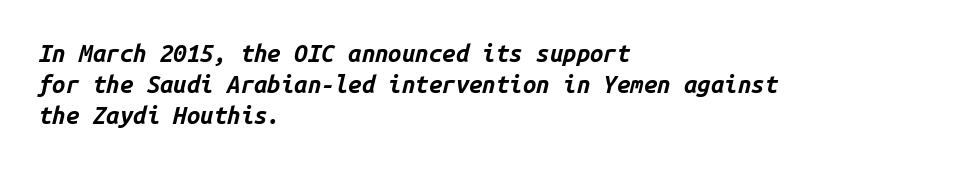
Q: Is the text bold? A: Yes.
Q: Is the text italic (slanted)? A: Yes, it leans right by about 14 degrees.
Q: Is the text underlined? A: No.
Q: How is the paragraph aligned? A: Left-aligned.
Q: Is the spacing between letters normal or unusually wide? A: Normal.
Q: Is the spacing between lines tight, normal or loose? A: Normal.
